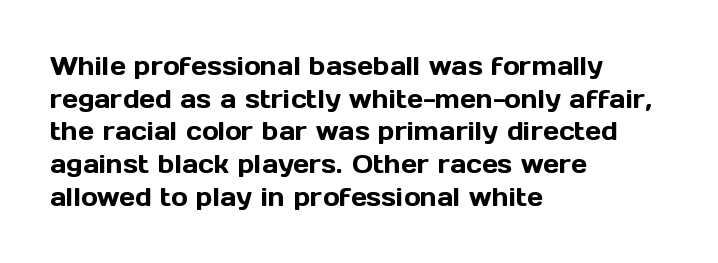
The tracking reads as untouched default to a designer's eye. Has an underline been added? It has not. Where is the straight margin? On the left. A typesetter would call this leading conventional body-copy spacing.
